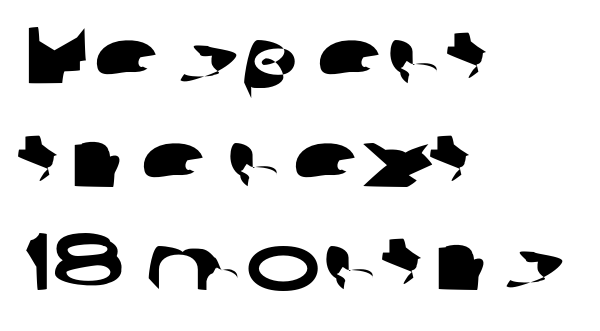
{"serif": "no", "width": "wide", "stroke_contrast": "low", "x_height": "medium", "monospaced": "no", "underline": "no", "align": "left", "line_spacing": "normal", "line_spacing_ratio": 1.29, "letter_spacing": "normal", "letter_spacing_em": 0.0, "glyph_px": 80}
